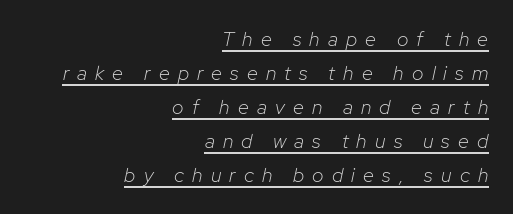
The image shows 20 px text type, italic (leaning right); set right-aligned, normal line spacing (1.7x), unusually wide letter spacing (+0.41 em), underlined.
